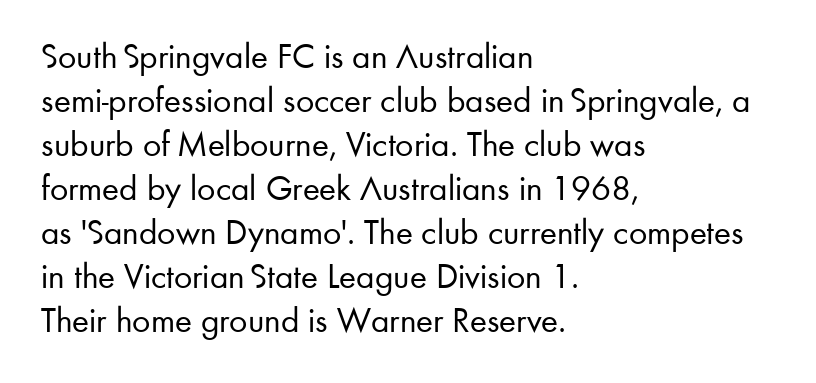
Nothing heavy about these letters — not bold at all. The compositor pushed each line to the left boundary. The rendering uses natural spacing where letterforms have individual widths. Look at the bottom of the vertical strokes: they stop flat, with no serifs. The type is set solid horizontally, with unmodified tracking. A clean baseline with only descenders dipping below it.
